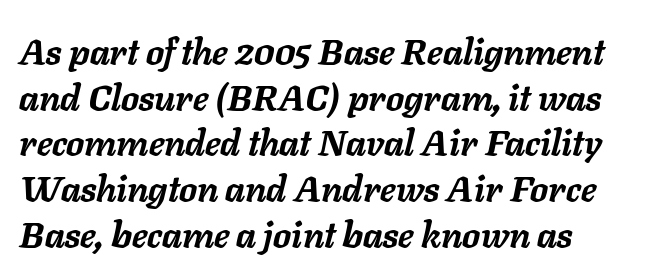
The image shows 36 px semibold type, italic (leaning right); set normal line spacing (1.27x), normal letter spacing, not underlined; low stroke contrast and a medium x-height.
